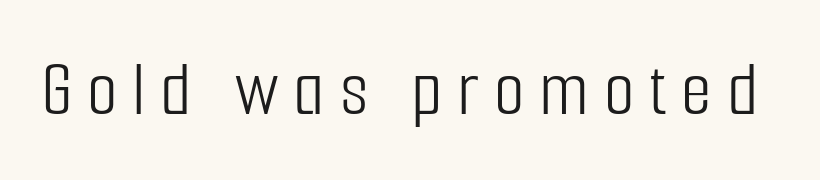
{"serif": "no", "italic": "no", "bold": "no", "weight": "light", "width": "condensed", "stroke_contrast": "low", "x_height": "medium", "monospaced": "no", "underline": "no", "glyph_px": 79}
